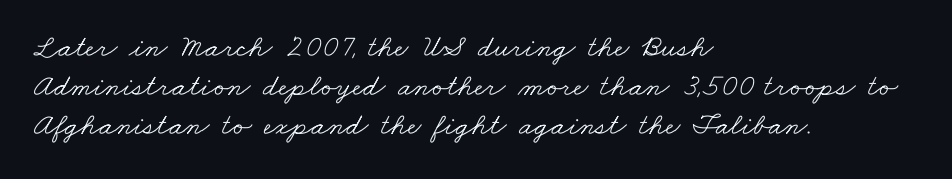
Heft: none added — not bold. Descenders hang freely into open space. Honestly, the letter spacing is just normal — you wouldn't notice it. These lines are rendered in a variable-pitch font. The rag falls on the right side of this text block. In terms of leading, this rendering sits right in the middle.
